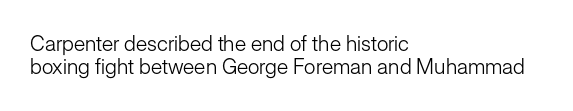
Leftover space on each line is placed entirely after the last word. Is the letter spacing exaggerated? No — it looks like the ordinary default. The passage shown is not underscored anywhere. You can tell it's not italic because the verticals are truly vertical. Think standard paragraph weight, or any step lighter than that.
